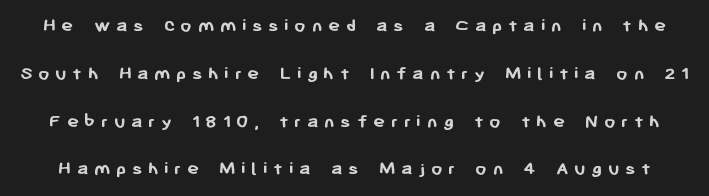
Q: Is the text bold? A: Yes.
Q: Is the text italic (slanted)? A: No, it is upright.
Q: Is the text underlined? A: No.
Q: Is the spacing between letters normal or unusually wide? A: Unusually wide.
Q: Is the spacing between lines tight, normal or loose? A: Loose.
